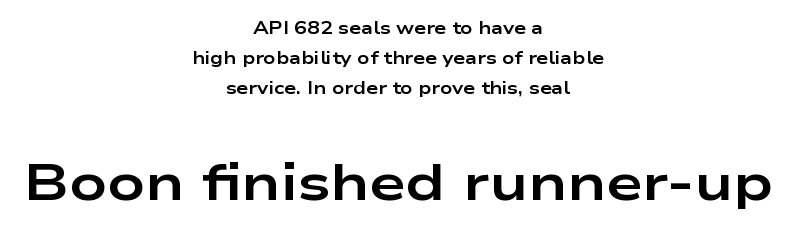
{"serif": "no", "italic": "no", "bold": "yes", "weight": "bold", "width": "wide", "stroke_contrast": "low", "x_height": "medium", "monospaced": "no", "underline": "no", "align": "center", "line_spacing_ratio": 1.76, "letter_spacing": "normal", "letter_spacing_em": 0.0, "larger_block": "second", "size_ratio": 3.06, "glyph_px": 52}
